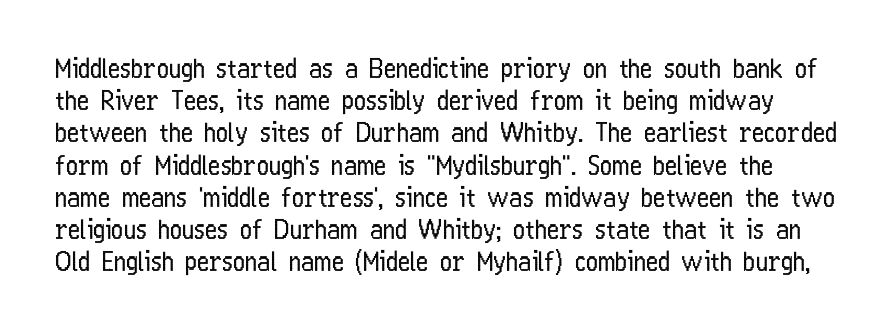
{"italic": "no", "bold": "no", "underline": "no", "line_spacing_ratio": 1.24, "letter_spacing": "normal", "letter_spacing_em": 0.0, "glyph_px": 26}
